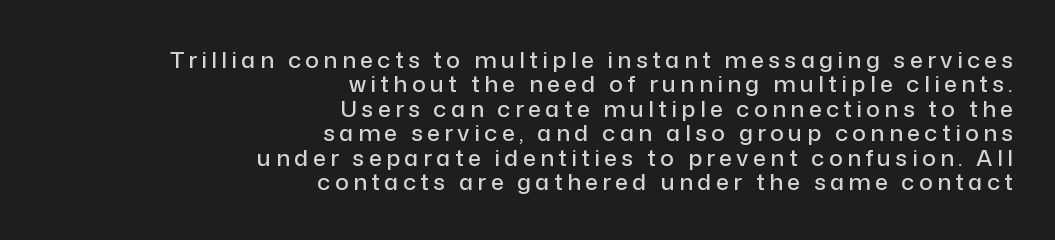
{"italic": "no", "underline": "no", "align": "right", "line_spacing": "tight", "line_spacing_ratio": 1.06, "glyph_px": 23}
